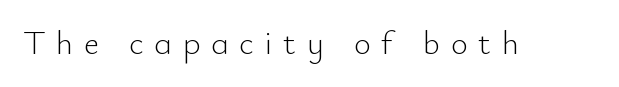
Q: Is the text bold? A: No.
Q: Is the text italic (slanted)? A: No, it is upright.
Q: Is the typeface a serif or a sans-serif typeface? A: Sans-serif.
Q: Is the text underlined? A: No.
Q: Is the spacing between letters normal or unusually wide? A: Unusually wide.
Q: Width (condensed, normal, or wide)? A: Normal.
Q: Stroke contrast? A: Low.
Q: x-height? A: Small.
Q: Monospaced? A: No.
